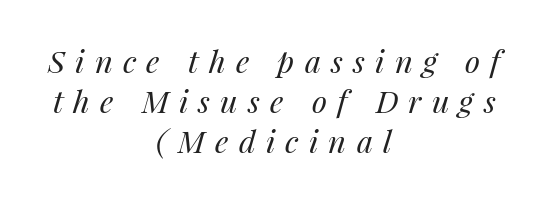
The image shows 31 px regular-weight type, italic (leaning right); set centered, normal line spacing (1.29x), unusually wide letter spacing (+0.33 em), not underlined; medium stroke contrast and a medium x-height.
